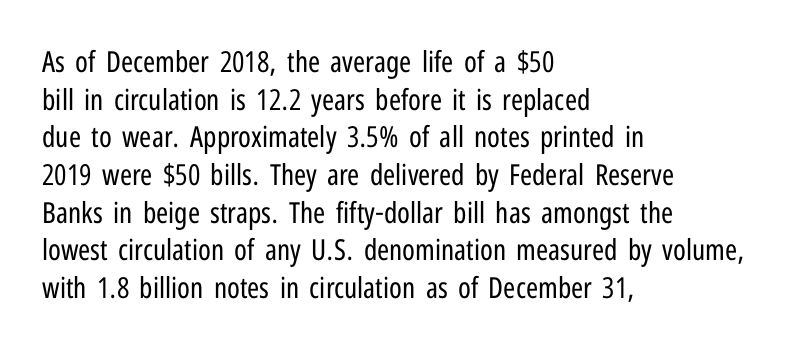
The tracking reads as untouched default to a designer's eye. Stems and bowls with no extra thickness — not bold. Think of a printed novel: that variable character pitch is what you see here. Rendered with straight, roman letterforms.
